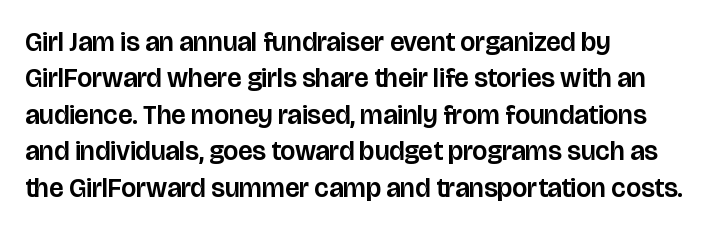
The image shows 27 px text type, upright; set left-aligned, normal line spacing (1.35x), normal letter spacing, not underlined.
